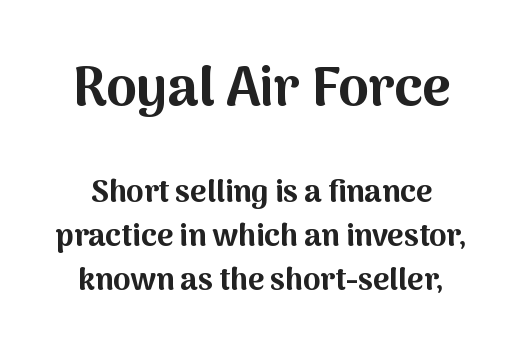
One glance says typical: line gaps are just what's usual. The letters in the upper block stand taller than those in the block below. The specimen reads as upright at a glance. Weight: bold.
